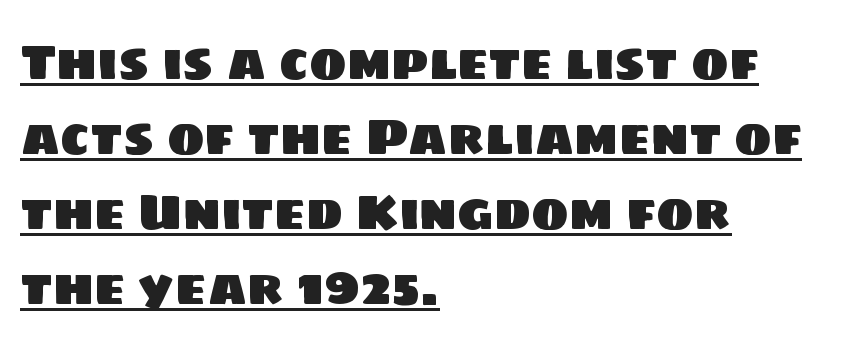
The image shows 50 px sans-serif type; set left-aligned, normal line spacing (1.5x), normal letter spacing, underlined; low stroke contrast and a large x-height.
